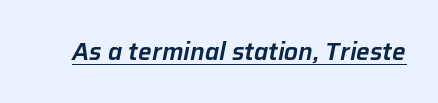
Every word sits above its own underline. Italic? Definitely — the glyphs are oblique. Tracking value appears to be zero — textbook default spacing.
